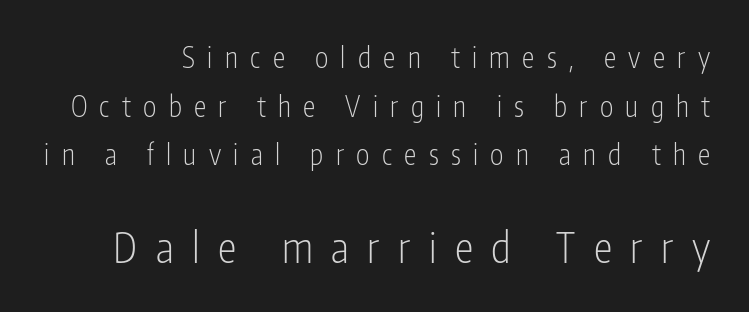
The lower block of text is set noticeably larger than the block above it. Is the letter spacing exaggerated? Yes — the characters are pushed far apart. The letters carry no serifs — their stems end cleanly without finishing strokes. Style check: upright. Here the designer chose a conventional face with non-uniform glyph widths. The font sits on the lighter half of the weight spectrum, regular included.
